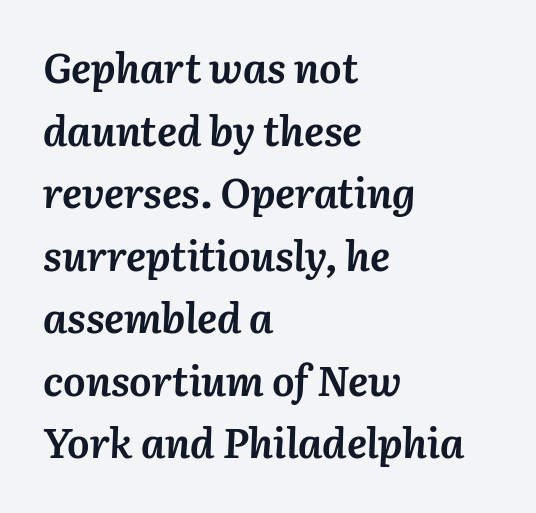
Where is the straight margin? On the left. Is this a fixed-width face? No — the glyphs have proportional, varying widths. Line spacing here is normal. Glyph-to-glyph distance matches everyday printed text.
